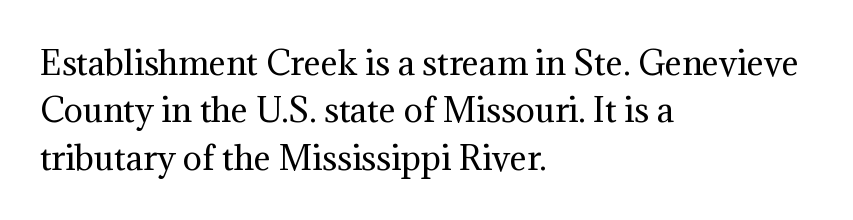
{"serif": "yes", "italic": "no", "bold": "no", "weight": "regular", "width": "normal", "stroke_contrast": "medium", "x_height": "medium", "monospaced": "no", "underline": "no", "align": "left", "line_spacing": "normal", "line_spacing_ratio": 1.48, "letter_spacing": "normal", "letter_spacing_em": 0.0, "glyph_px": 32}
